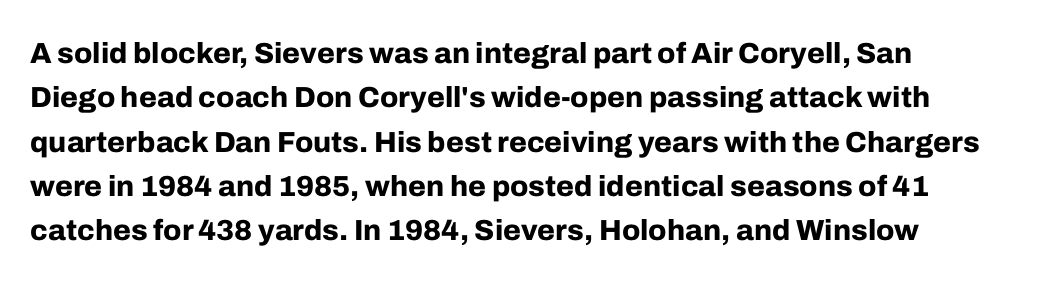
Q: Is the text bold? A: Yes.
Q: Is the text italic (slanted)? A: No, it is upright.
Q: Is the typeface a serif or a sans-serif typeface? A: Sans-serif.
Q: Is the text underlined? A: No.
Q: How is the paragraph aligned? A: Left-aligned.
Q: Is the spacing between letters normal or unusually wide? A: Normal.
Q: Is the spacing between lines tight, normal or loose? A: Normal.
Q: Width (condensed, normal, or wide)? A: Normal.
Q: Stroke contrast? A: Low.
Q: x-height? A: Medium.
Q: Monospaced? A: No.
